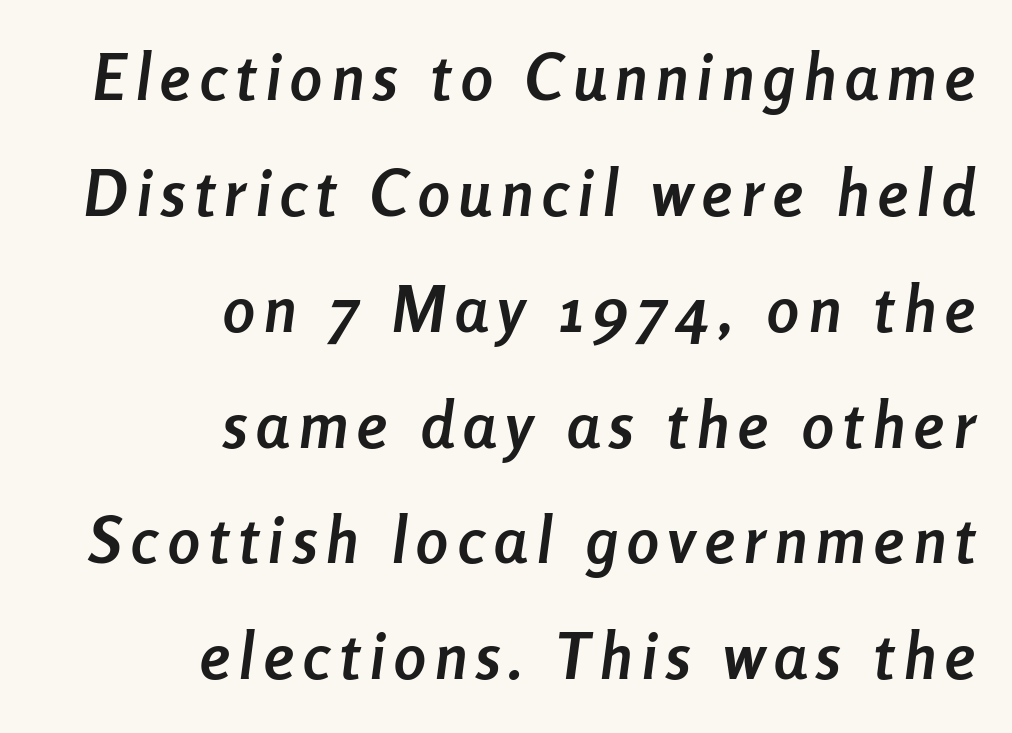
The image shows 64 px semibold, condensed type, italic (leaning right); set right-aligned, line spacing 1.81x, not underlined; low stroke contrast and a medium x-height.
